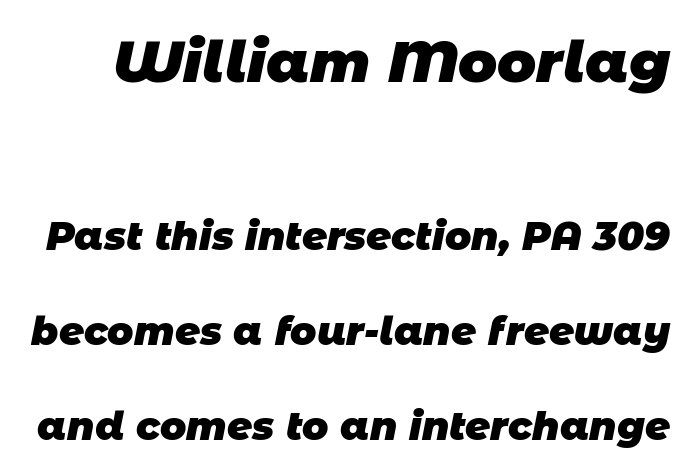
Does the type have serifs? No, each stem ends abruptly. Airy leading. Summary of weight: heavy, a full bold. The rendering uses natural spacing where letterforms have individual widths. Scale decreases going downward across the two blocks. The space directly below the letters is spotless.
